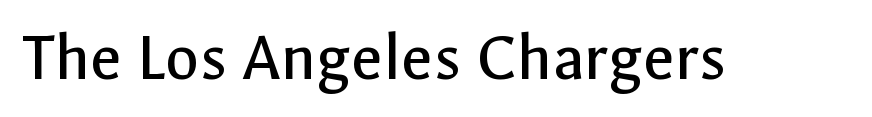
{"serif": "no", "italic": "no", "bold": "no", "weight": "regular", "width": "normal", "x_height": "medium", "monospaced": "no", "underline": "no", "letter_spacing": "normal", "letter_spacing_em": 0.0, "glyph_px": 70}
